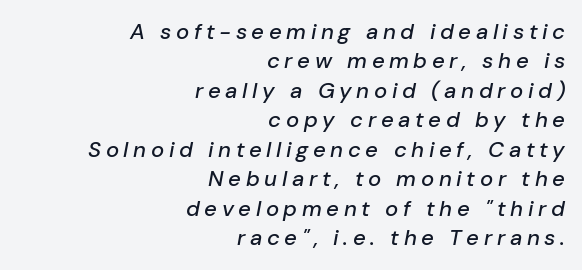
{"italic": "yes", "lean": "right", "slant_degrees": 10, "underline": "no", "align": "right", "line_spacing": "normal", "line_spacing_ratio": 1.34, "letter_spacing": "wide", "letter_spacing_em": 0.21, "glyph_px": 22}
